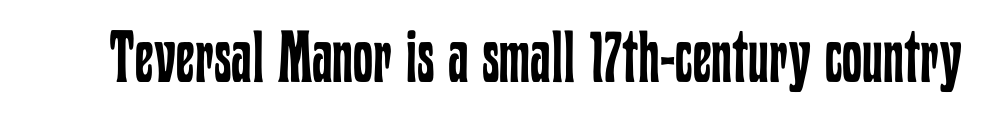
{"italic": "no", "bold": "no", "weight": "regular", "width": "condensed", "stroke_contrast": "low", "x_height": "medium", "monospaced": "no", "underline": "no", "letter_spacing": "normal", "letter_spacing_em": 0.0, "glyph_px": 72}
